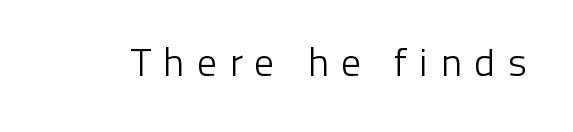
Q: Is the text bold? A: No.
Q: Is the text italic (slanted)? A: No, it is upright.
Q: Is the typeface a serif or a sans-serif typeface? A: Sans-serif.
Q: Is the text underlined? A: No.
Q: Is the spacing between letters normal or unusually wide? A: Unusually wide.
Q: Width (condensed, normal, or wide)? A: Normal.
Q: Stroke contrast? A: Low.
Q: x-height? A: Medium.
Q: Monospaced? A: No.
